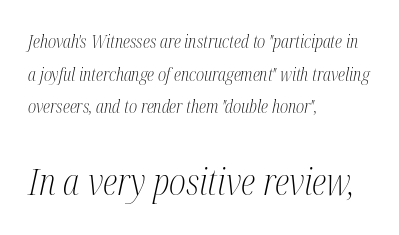
When letters slant like this, we call the style italic. Left-aligned paragraph, ragged on the right. Looks like regular typesetting: each glyph gets only the width it needs. Anything drawn beneath the words? Only blank space. The cut favours lightness, reaching ordinary text weight at its darkest. The face used here appears at its bigger size in the lower chunk.
